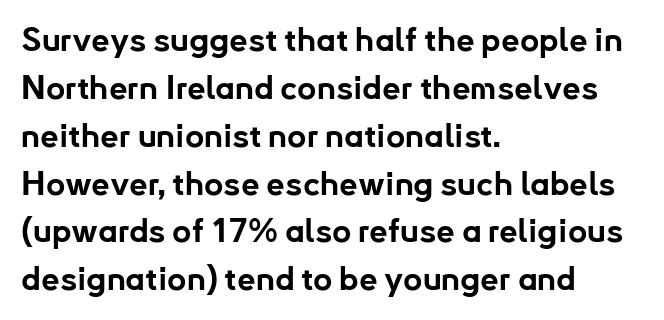
In CSS terms this would be text-align: left. The specimen omits any rule beneath the text block's lines. Italic: no, the glyphs are upright roman. The rendering keeps characters at their native spacing. This sample keeps an unexceptional amount of space between lines. A dark, heavy texture on the line: the type is bold.
